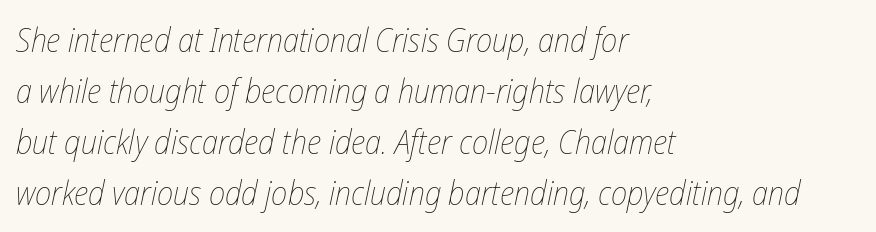
These lines keep a tight, regular rhythm from letter to letter. The rendering uses natural spacing where letterforms have individual widths. Style check: oblique. Nobody drew a line under any word here.
